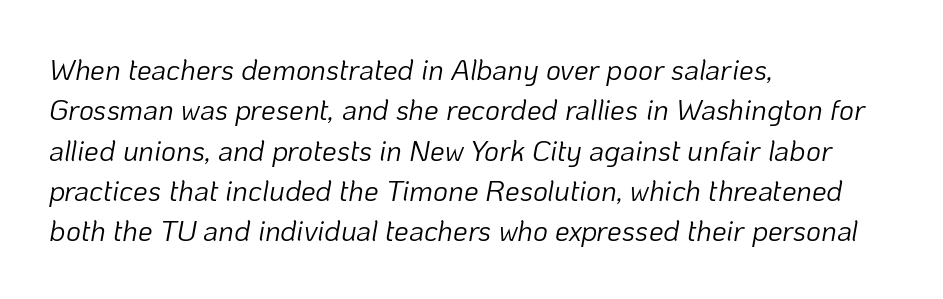
Q: Is the text bold? A: No.
Q: Is the text italic (slanted)? A: Yes, it leans right by about 10 degrees.
Q: Is the text underlined? A: No.
Q: How is the paragraph aligned? A: Left-aligned.
Q: Is the spacing between letters normal or unusually wide? A: Normal.
Q: Is the spacing between lines tight, normal or loose? A: Normal.
Q: Width (condensed, normal, or wide)? A: Normal.
Q: Stroke contrast? A: Low.
Q: x-height? A: Medium.
Q: Monospaced? A: No.
